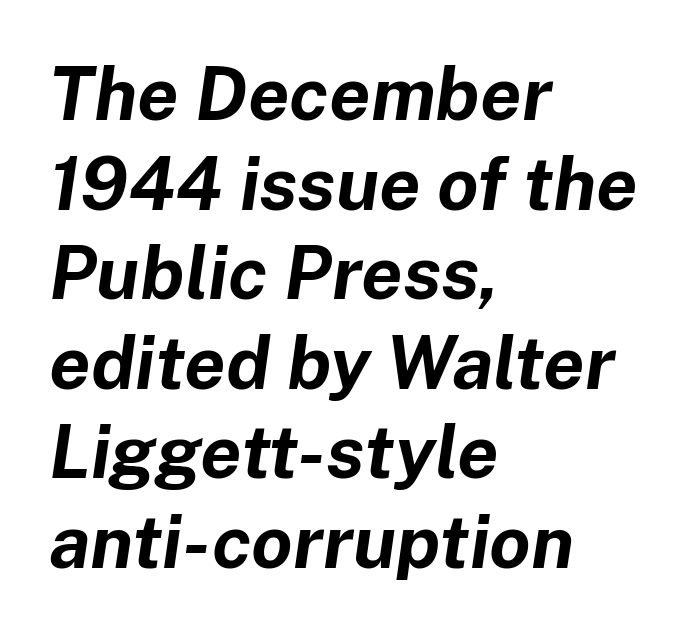
The image shows 74 px bold type, italic (leaning right); set left-aligned, line spacing 1.21x, normal letter spacing, not underlined; low stroke contrast and a medium x-height.
